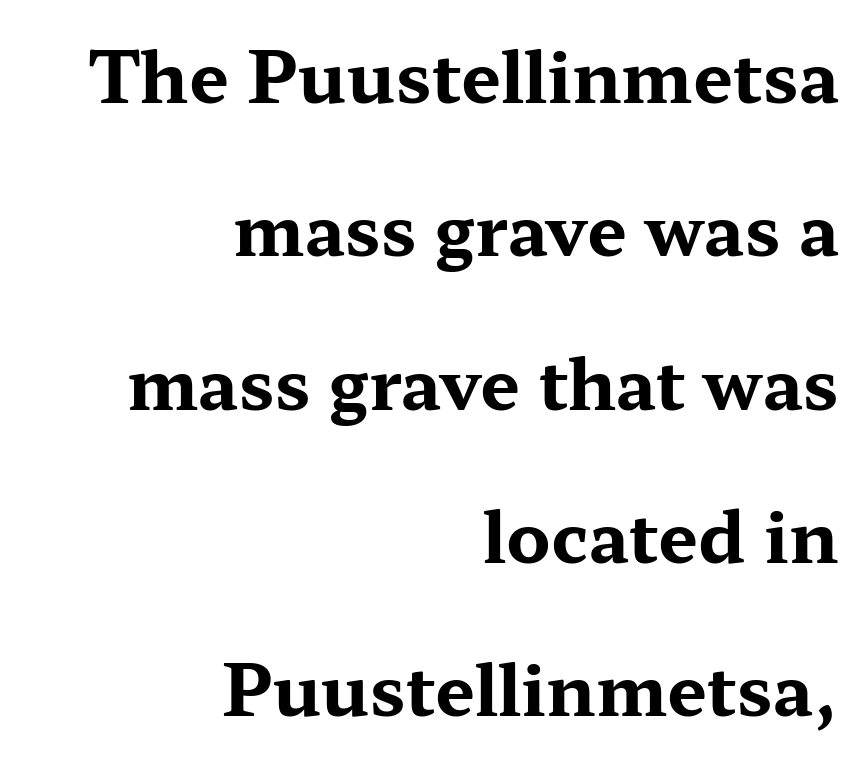
{"serif": "yes", "italic": "no", "bold": "yes", "weight": "bold", "width": "wide", "stroke_contrast": "medium", "x_height": "medium", "monospaced": "no", "underline": "no", "align": "right", "line_spacing": "loose", "line_spacing_ratio": 2.16, "letter_spacing": "normal", "letter_spacing_em": 0.0, "glyph_px": 71}
